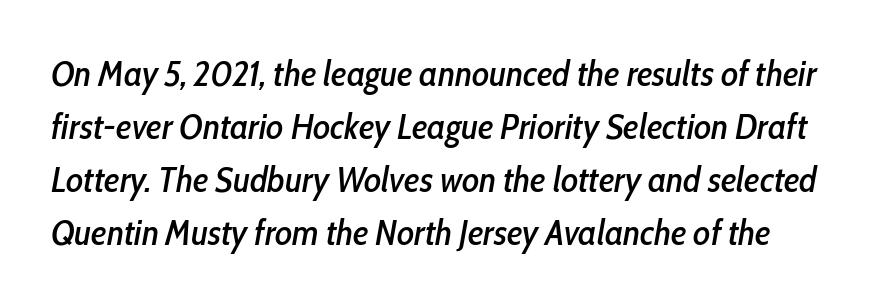
When letters slant like this, we call the style italic. Proportional: the letters do not fall into vertical columns. In terms of leading, this rendering sits right in the middle. Lines of text with bare space underneath. The tracking reads as untouched default to a designer's eye.
